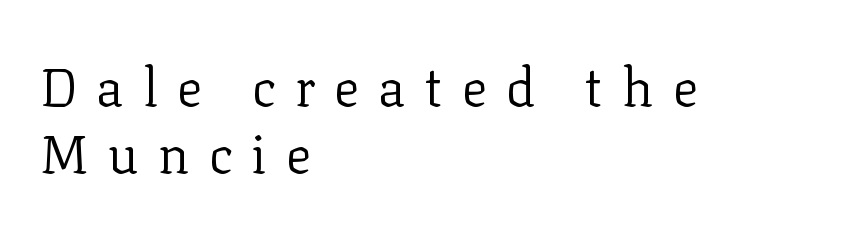
Heft: none added — not bold. When letters stand straight like this, we call the style roman or upright. Varying glyph widths throughout — classic text-font behaviour. Letterform terminals end in serifs throughout the passage. The leading is moderate, giving the passage an even texture. Words float on clear page, feet unadorned.
